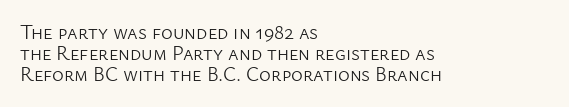
Q: Is the text bold? A: No.
Q: Is the text italic (slanted)? A: No, it is upright.
Q: Is the text underlined? A: No.
Q: How is the paragraph aligned? A: Left-aligned.
Q: Is the spacing between letters normal or unusually wide? A: Normal.
Q: Is the spacing between lines tight, normal or loose? A: Tight.
